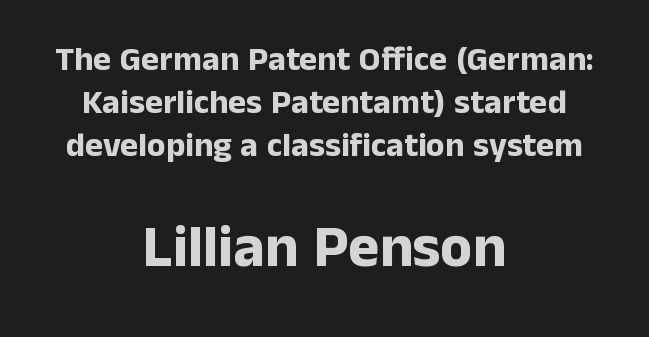
Q: Is the text bold? A: Yes.
Q: Is the text italic (slanted)? A: No, it is upright.
Q: Is the typeface a serif or a sans-serif typeface? A: Sans-serif.
Q: Is the text underlined? A: No.
Q: How is the paragraph aligned? A: Centered.
Q: Is the spacing between letters normal or unusually wide? A: Normal.
Q: Is the spacing between lines tight, normal or loose? A: Normal.
Q: Which block of text is set in a larger size, the first (top) or the second (bottom)? A: The second (bottom) one.
Q: Width (condensed, normal, or wide)? A: Normal.
Q: Stroke contrast? A: Low.
Q: x-height? A: Medium.
Q: Monospaced? A: No.
